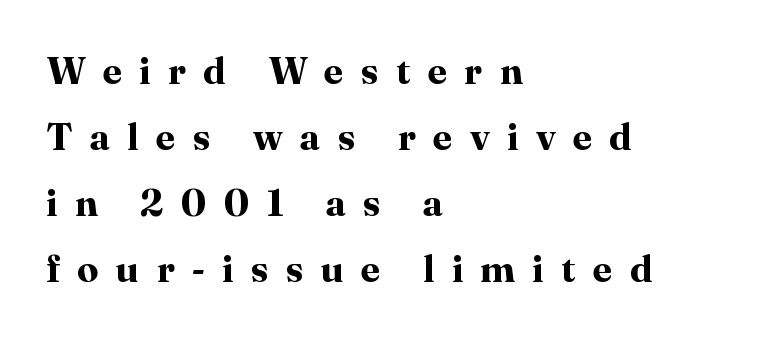
The image shows 38 px bold serif type, upright; set left-aligned, line spacing 1.74x, unusually wide letter spacing (+0.46 em), not underlined; high stroke contrast and a medium x-height.
